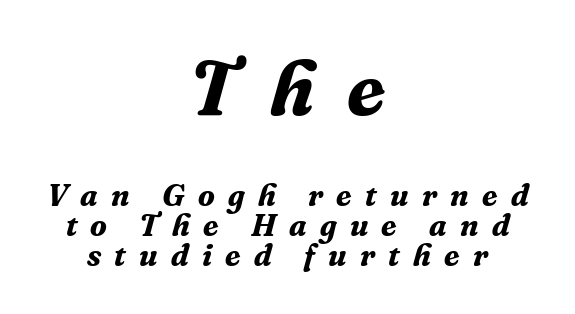
{"serif": "yes", "italic": "yes", "lean": "right", "slant_degrees": 16, "bold": "yes", "weight": "bold", "width": "normal", "stroke_contrast": "medium", "x_height": "medium", "monospaced": "no", "underline": "no", "align": "center", "line_spacing": "tight", "line_spacing_ratio": 0.97, "letter_spacing": "wide", "letter_spacing_em": 0.43, "larger_block": "first", "size_ratio": 2.48, "glyph_px": 77}
